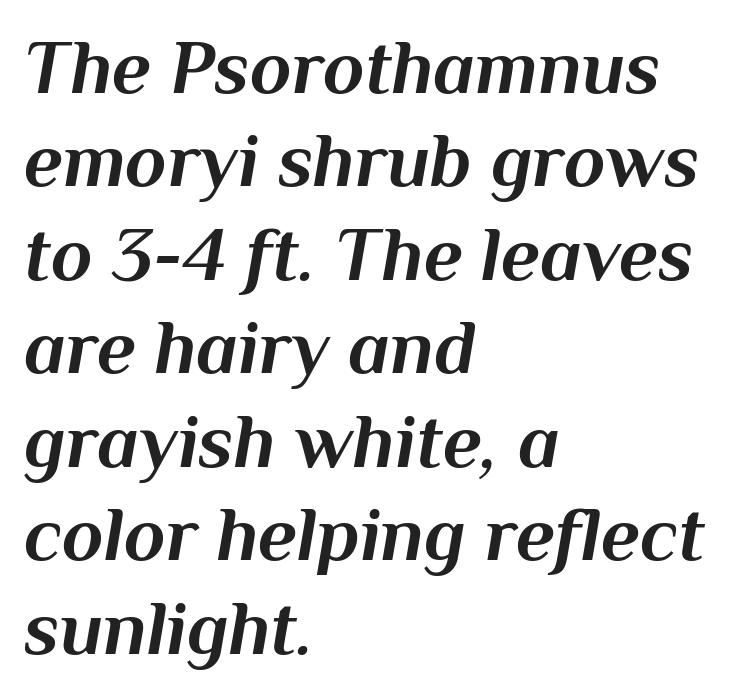
Q: Is the text bold? A: Yes.
Q: Is the text italic (slanted)? A: Yes, it leans right by about 10 degrees.
Q: Is the text underlined? A: No.
Q: How is the paragraph aligned? A: Left-aligned.
Q: Is the spacing between letters normal or unusually wide? A: Normal.
Q: Width (condensed, normal, or wide)? A: Normal.
Q: Stroke contrast? A: Medium.
Q: x-height? A: Medium.
Q: Monospaced? A: No.
